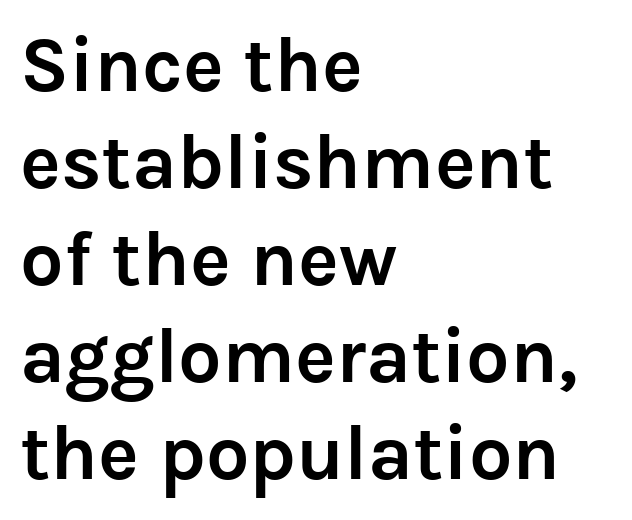
The image shows 77 px semibold sans-serif type, upright; set left-aligned, normal line spacing (1.26x), normal letter spacing, not underlined; low stroke contrast and a medium x-height.
